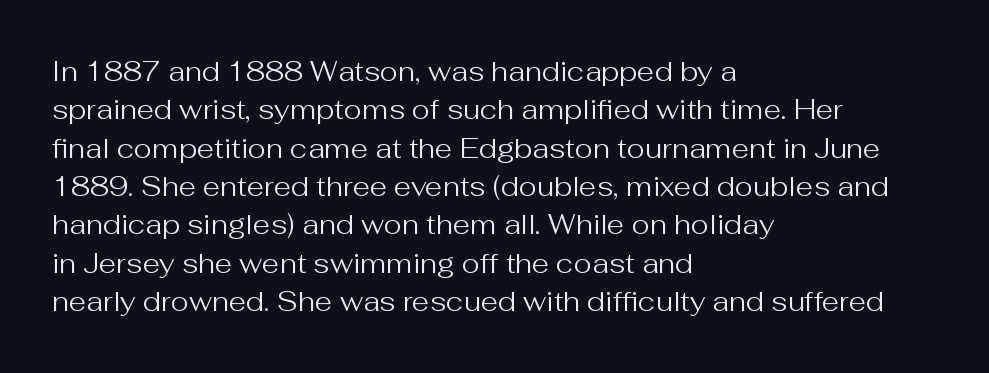
The image shows 28 px regular-weight sans-serif type, upright; set left-aligned, normal line spacing (1.37x), normal letter spacing, not underlined; medium stroke contrast and a medium x-height.
